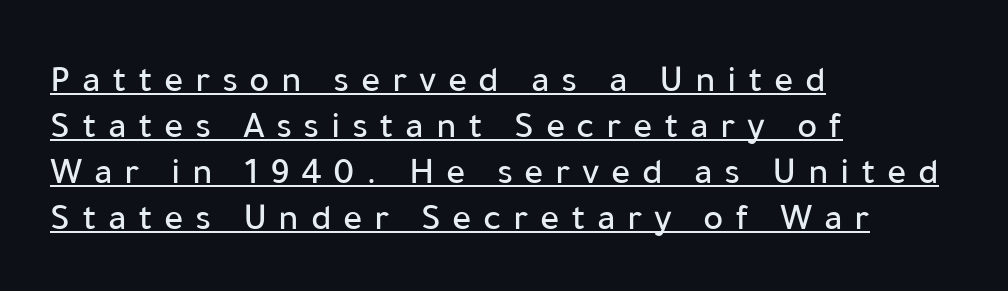
Left-aligned paragraph, ragged on the right. It's the straight-up-and-down kind of type. Caption: lettering with a line underneath. Unlike a traditional serif, this face leaves its strokes unadorned. The passage shown has open, widely tracked lettering throughout. Note the varied advance widths — an 'i' is clearly narrower than an 'm'.
